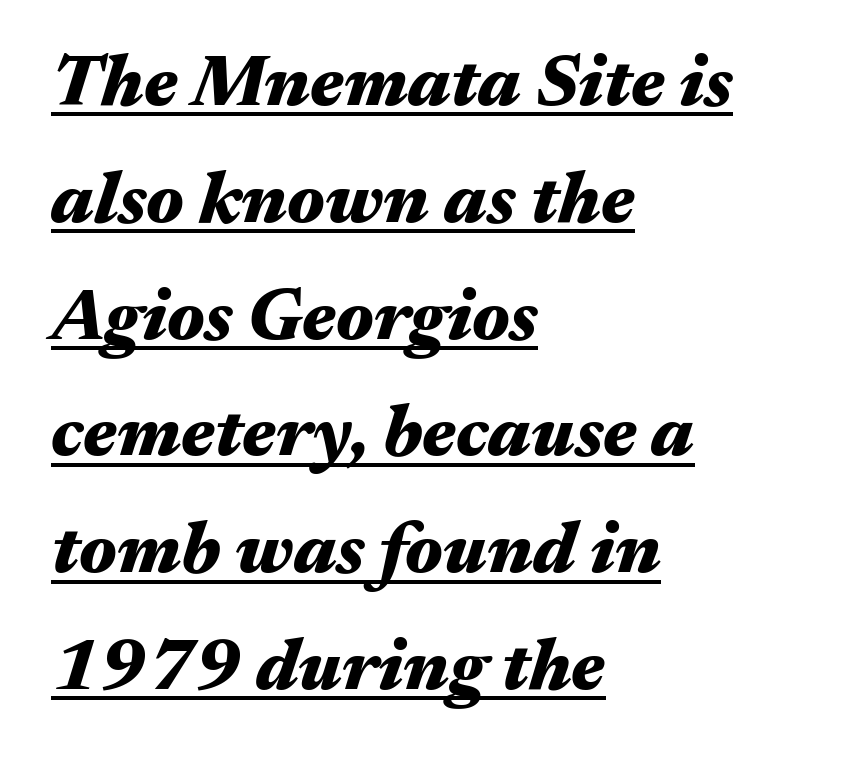
Q: Is the text bold? A: Yes.
Q: Is the text italic (slanted)? A: Yes, it leans right by about 17 degrees.
Q: Is the text underlined? A: Yes.
Q: How is the paragraph aligned? A: Left-aligned.
Q: Is the spacing between letters normal or unusually wide? A: Normal.
Q: Is the spacing between lines tight, normal or loose? A: Normal.
Q: Width (condensed, normal, or wide)? A: Wide.
Q: Stroke contrast? A: Medium.
Q: x-height? A: Medium.
Q: Monospaced? A: No.
